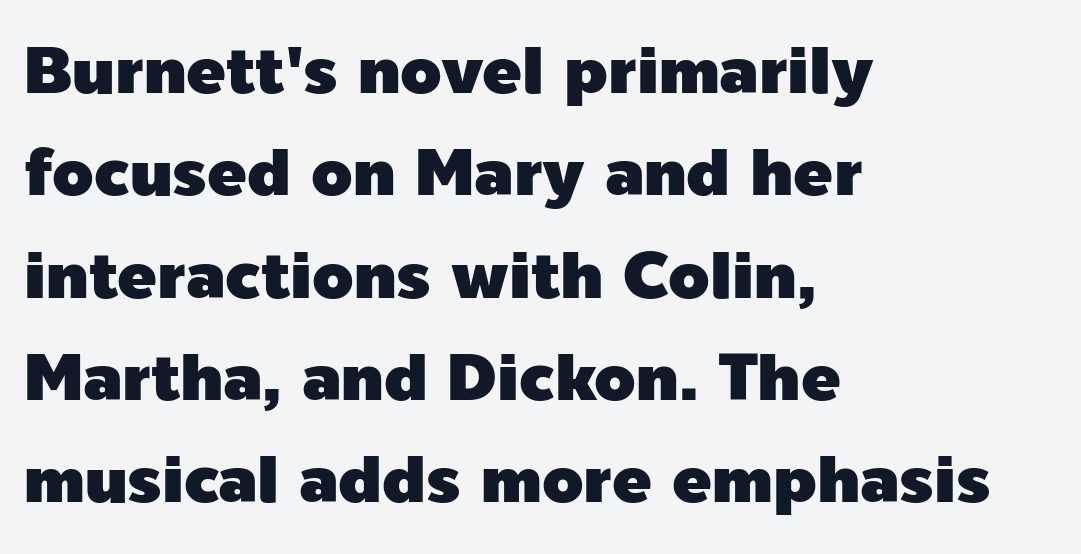
Are there feet on the stems? There aren't — it's a sans. The words here are not underlined. The horizontal fit of the characters is conventional and even. Compared with typical paragraphs, the rows here are spaced about the same.
